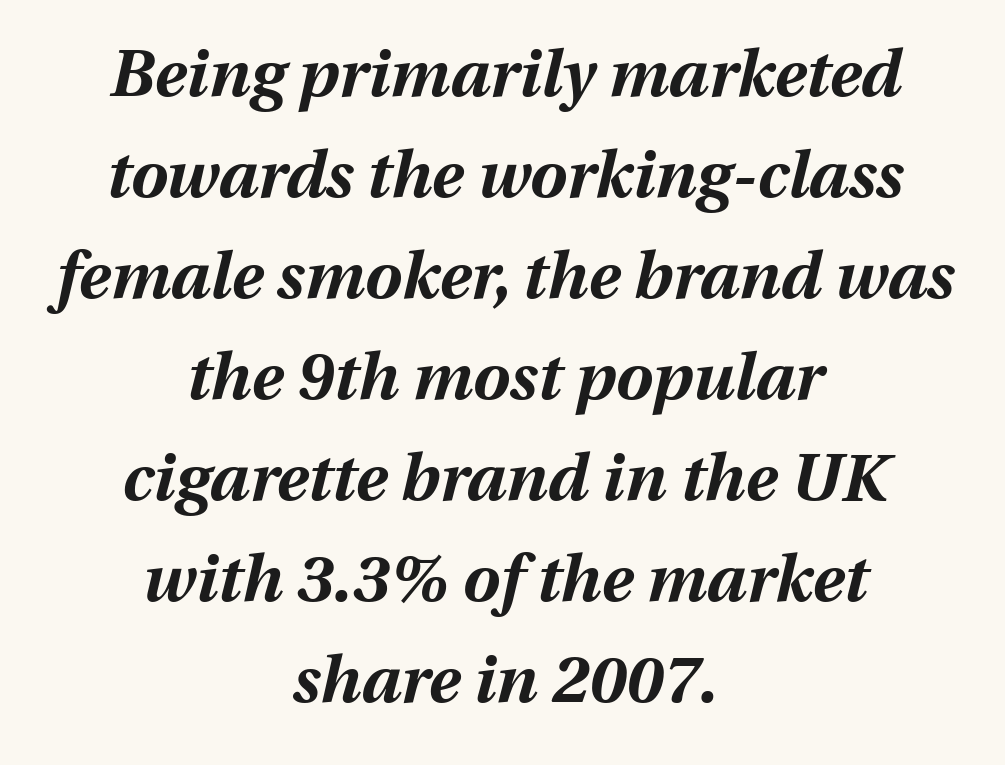
When letters slant like this, we call the style italic. A dark, heavy texture on the line: the type is bold. What's the leading like? Ordinary, nothing unusual. The gaps between neighbouring characters are ordinary and unremarkable. Compared with a flush-left layout, this one balances lines on the center instead. The rendering uses natural spacing where letterforms have individual widths.
